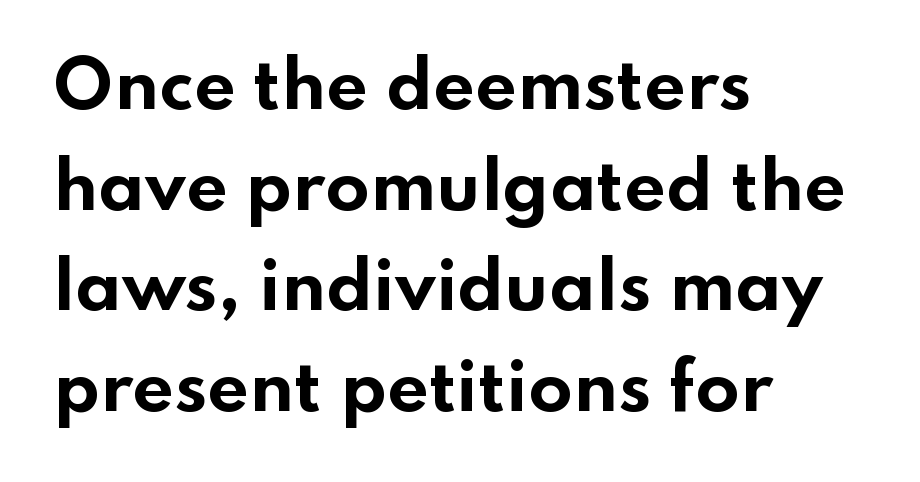
Q: Is the text bold? A: Yes.
Q: Is the text italic (slanted)? A: No, it is upright.
Q: Is the typeface a serif or a sans-serif typeface? A: Sans-serif.
Q: Is the text underlined? A: No.
Q: How is the paragraph aligned? A: Left-aligned.
Q: Is the spacing between letters normal or unusually wide? A: Normal.
Q: Is the spacing between lines tight, normal or loose? A: Normal.
Q: Width (condensed, normal, or wide)? A: Wide.
Q: Stroke contrast? A: Low.
Q: x-height? A: Small.
Q: Monospaced? A: No.
